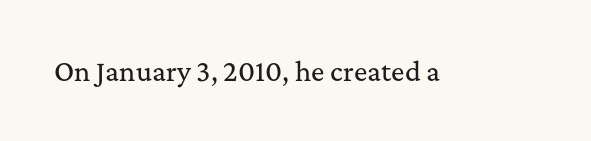
Q: Is the text italic (slanted)? A: No, it is upright.
Q: Is the text underlined? A: No.
Q: Is the spacing between letters normal or unusually wide? A: Normal.
